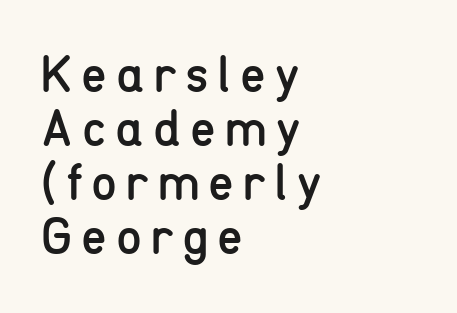
The image shows 52 px regular-weight, condensed sans-serif type, upright; set left-aligned, tight line spacing (1.04x), not underlined; low stroke contrast and a medium x-height.
